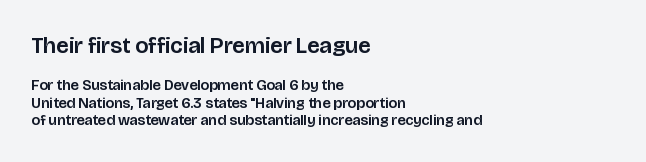
The type is set solid horizontally, with unmodified tracking. Teacher's note: observe the even left margin — that is flush-left alignment. The designer gave the opening block more size than the closing block. Posture: straight, roman, zero tilt.
